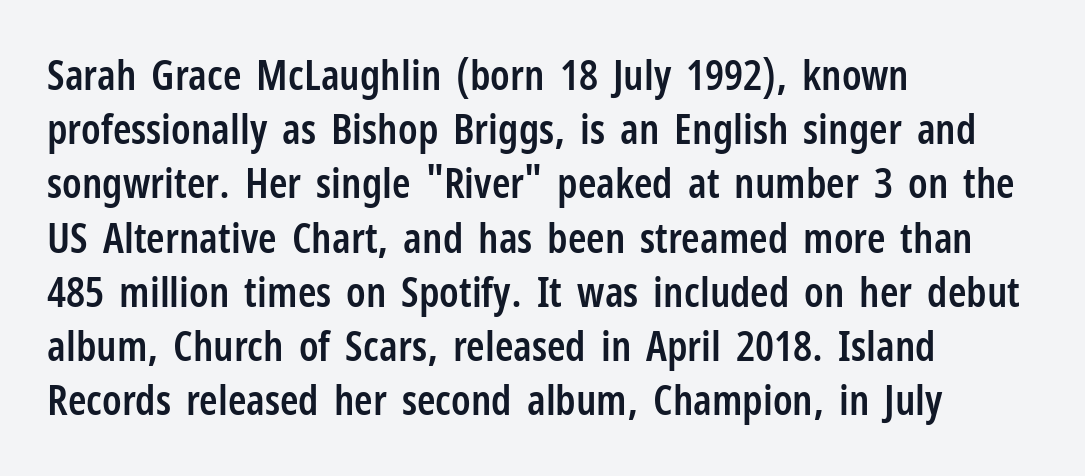
Firm but not heavy-handed strokes: this text is semibold. A typesetter would call this proportional, since set widths differ per character. Do the letters lean? They stand straight. Interline gaps are of average width in this sample.
